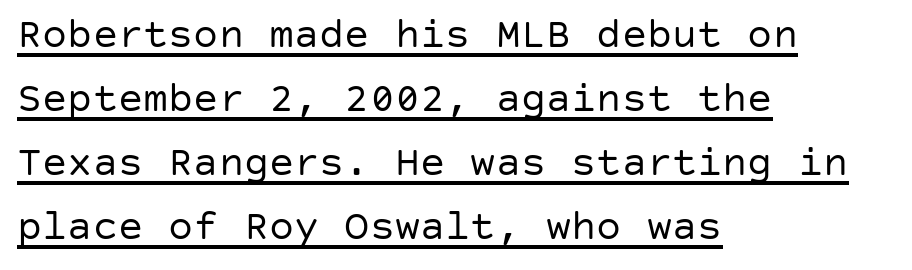
{"serif": "no", "italic": "no", "bold": "no", "weight": "regular", "width": "normal", "stroke_contrast": "low", "x_height": "large", "underline": "yes", "align": "left", "line_spacing": "normal", "line_spacing_ratio": 1.52, "letter_spacing": "normal", "letter_spacing_em": 0.0, "glyph_px": 42}
